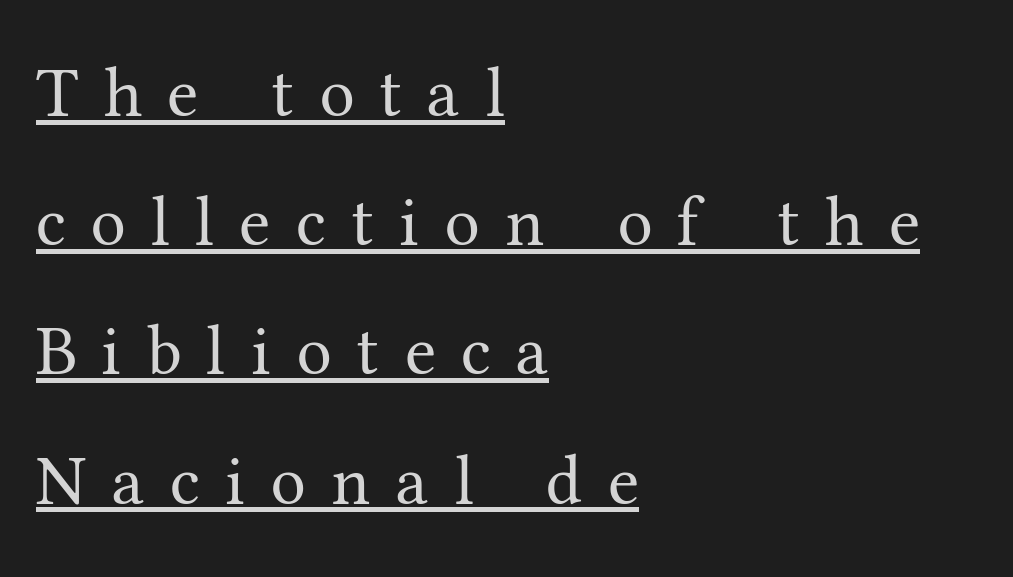
The rendered words wear a rule along their underside. Inter-character spacing is expanded well beyond the font's built-in metrics. The strokes carry an ordinary text weight at most. Character widths vary here, with narrow letters taking less room than wide ones. These lines are composed in type with serifs.
